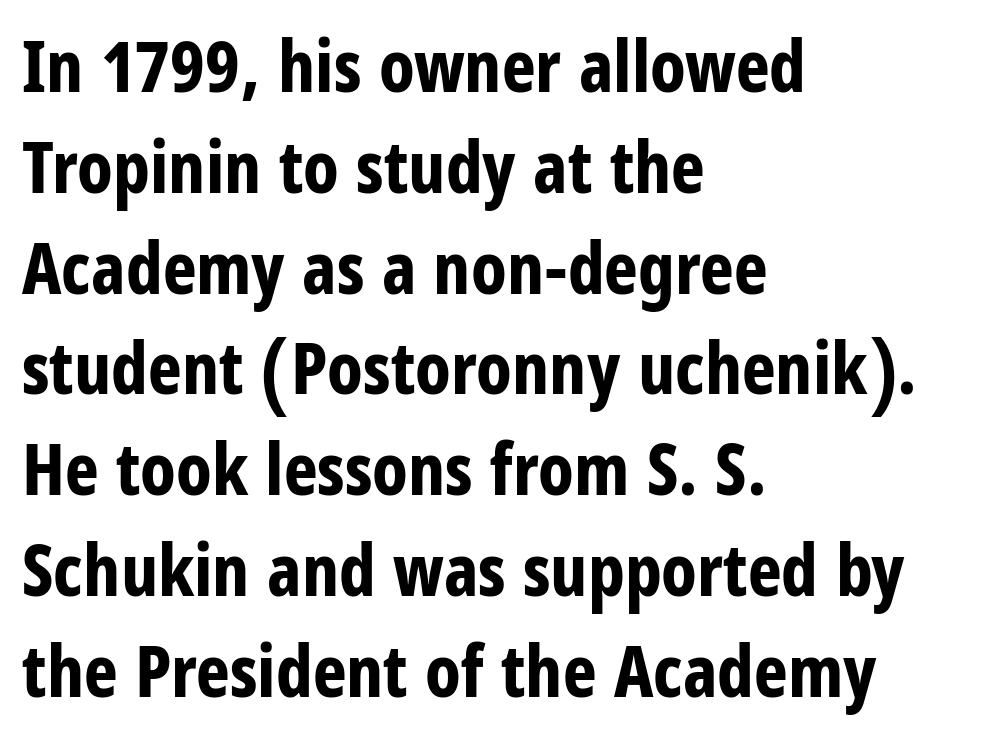
{"serif": "no", "italic": "no", "bold": "yes", "weight": "bold", "width": "condensed", "stroke_contrast": "low", "x_height": "large", "monospaced": "no", "underline": "no", "align": "left", "line_spacing": "normal", "line_spacing_ratio": 1.4, "letter_spacing": "normal", "letter_spacing_em": 0.0, "glyph_px": 72}
